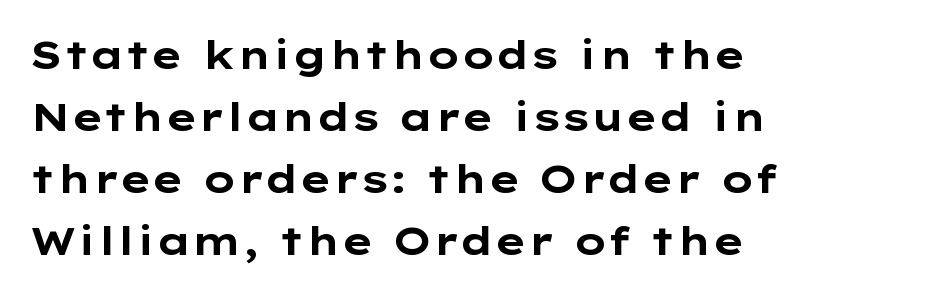
Q: Is the text bold? A: Yes.
Q: Is the text italic (slanted)? A: No, it is upright.
Q: Is the typeface a serif or a sans-serif typeface? A: Sans-serif.
Q: Is the text underlined? A: No.
Q: How is the paragraph aligned? A: Left-aligned.
Q: Is the spacing between letters normal or unusually wide? A: Normal.
Q: Is the spacing between lines tight, normal or loose? A: Normal.
Q: Width (condensed, normal, or wide)? A: Wide.
Q: Stroke contrast? A: Low.
Q: x-height? A: Medium.
Q: Monospaced? A: No.
